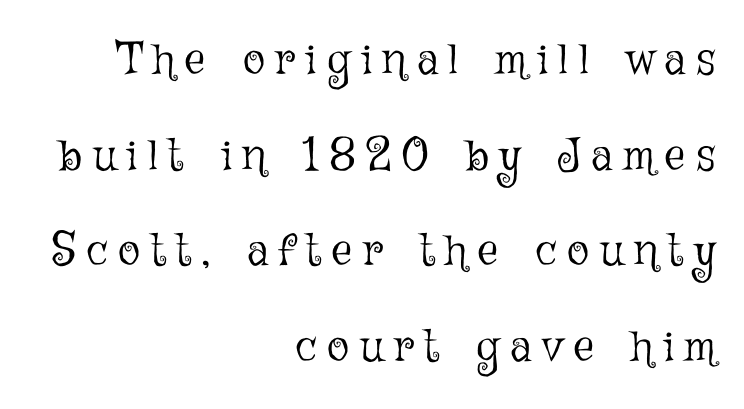
{"italic": "no", "bold": "no", "weight": "light", "width": "normal", "stroke_contrast": "low", "x_height": "medium", "monospaced": "no", "underline": "no", "align": "right", "line_spacing": "loose", "line_spacing_ratio": 2.08, "letter_spacing": "wide", "letter_spacing_em": 0.23, "glyph_px": 46}
